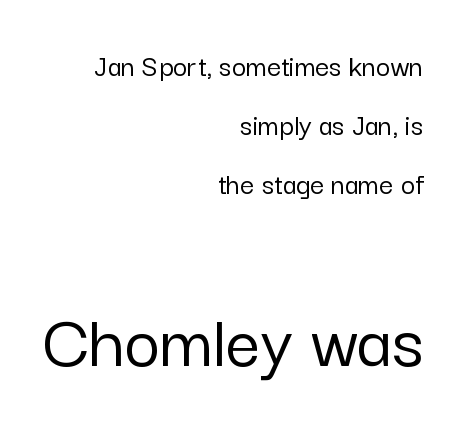
Every stem runs plumb, perpendicular to the baseline. Type size steps up from the first block to the second. Default kerning and tracking; the words read as compact shapes. The words here are not underlined. Note: no serifs on the glyphs. The rendering uses natural spacing where letterforms have individual widths.
